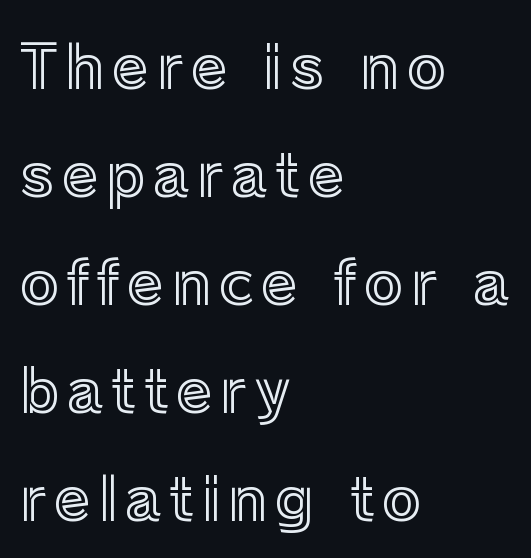
The image shows 59 px text type, upright; set left-aligned, line spacing 1.83x, not underlined; a medium x-height.
